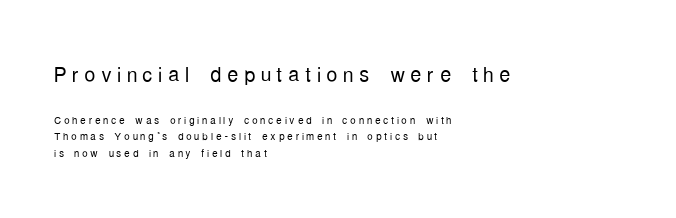
The glyphs in this specimen are sans serif. Compare the two chunks: the upper has the greater cap height. Caption: face not bold, strokes unweighted. These lines stack with their left ends in a neat column.
